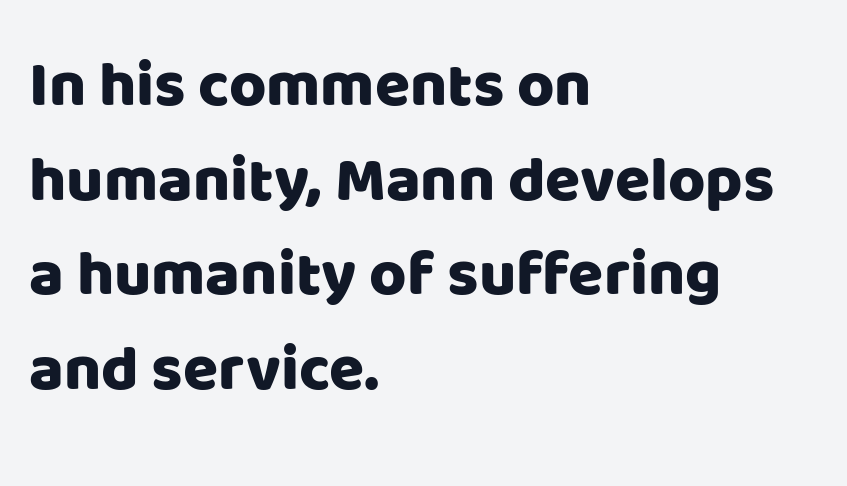
{"serif": "no", "italic": "no", "width": "normal", "stroke_contrast": "low", "x_height": "large", "monospaced": "no", "underline": "no", "align": "left", "line_spacing": "normal", "line_spacing_ratio": 1.48, "letter_spacing": "normal", "letter_spacing_em": 0.0, "glyph_px": 64}
